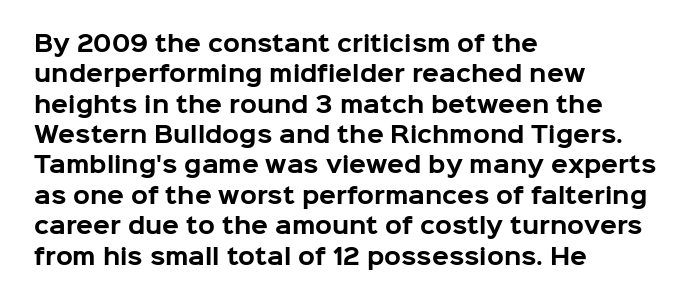
The paragraph shown leans on its left margin. The glyphs have the mass of a bold cut. How are the letters spaced? Ordinarily, with no added tracking. This sample uses an upright cut, with every glyph sitting square on the baseline.
